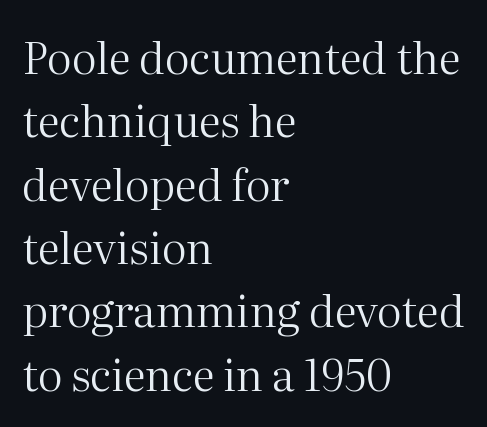
The image shows 44 px regular-weight serif type, upright; set left-aligned, normal line spacing (1.44x), normal letter spacing, not underlined; medium stroke contrast and a medium x-height.
